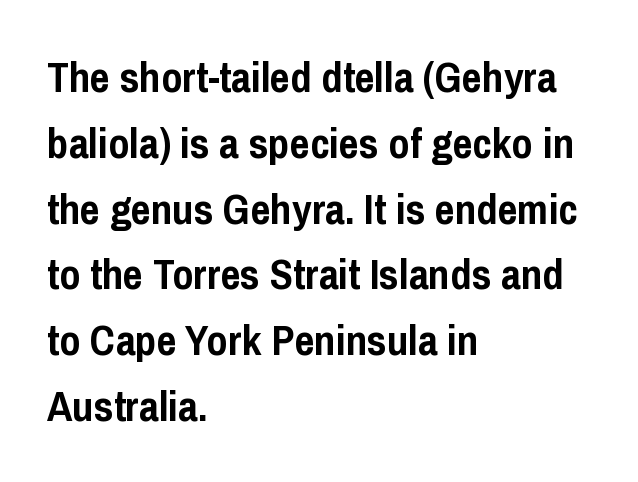
The image shows 43 px semibold, condensed sans-serif type, upright; set left-aligned, normal line spacing (1.53x), normal letter spacing, not underlined; low stroke contrast and a medium x-height.
